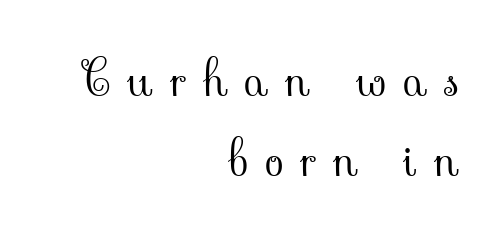
Q: Is the text bold? A: No.
Q: Is the text italic (slanted)? A: No, it is upright.
Q: Is the typeface a serif or a sans-serif typeface? A: Serif.
Q: Is the text underlined? A: No.
Q: How is the paragraph aligned? A: Right-aligned.
Q: Is the spacing between letters normal or unusually wide? A: Unusually wide.
Q: Is the spacing between lines tight, normal or loose? A: Normal.
Q: Width (condensed, normal, or wide)? A: Normal.
Q: Stroke contrast? A: Low.
Q: x-height? A: Small.
Q: Monospaced? A: No.
